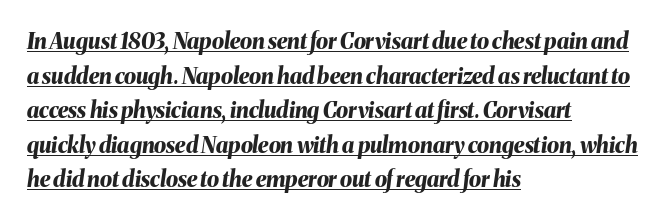
{"italic": "yes", "lean": "right", "slant_degrees": 8, "bold": "yes", "underline": "yes", "align": "left", "line_spacing": "normal", "line_spacing_ratio": 1.57, "letter_spacing": "normal", "letter_spacing_em": 0.0, "glyph_px": 22}
